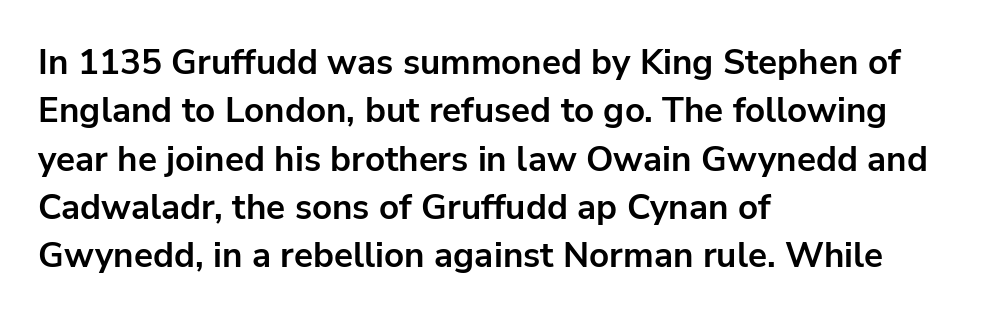
Q: Is the text bold? A: Yes.
Q: Is the text italic (slanted)? A: No, it is upright.
Q: Is the typeface a serif or a sans-serif typeface? A: Sans-serif.
Q: Is the text underlined? A: No.
Q: How is the paragraph aligned? A: Left-aligned.
Q: Is the spacing between letters normal or unusually wide? A: Normal.
Q: Is the spacing between lines tight, normal or loose? A: Normal.
Q: Width (condensed, normal, or wide)? A: Normal.
Q: Stroke contrast? A: Low.
Q: x-height? A: Medium.
Q: Monospaced? A: No.
